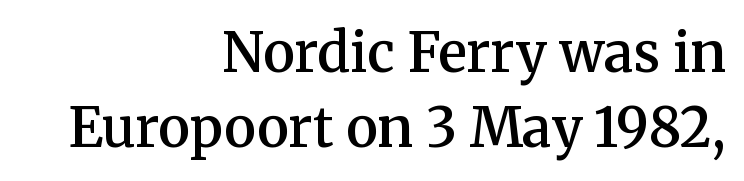
The image shows 54 px semibold serif type, upright; set right-aligned, normal line spacing (1.39x), normal letter spacing, not underlined; medium stroke contrast and a medium x-height.
